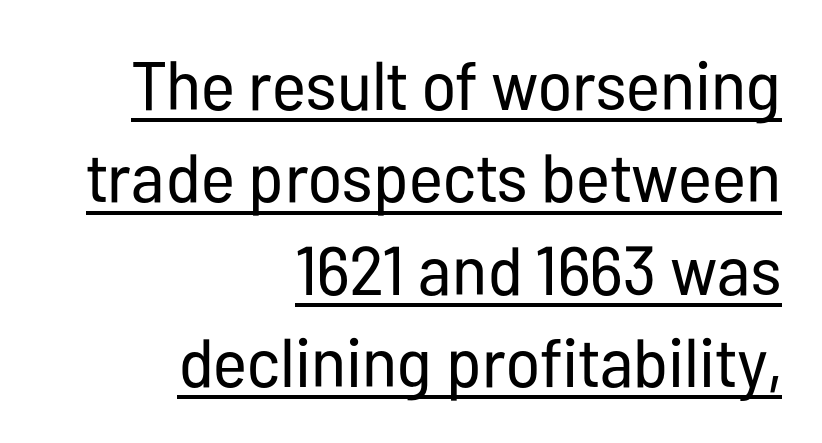
Q: Is the text bold? A: No.
Q: Is the text italic (slanted)? A: No, it is upright.
Q: Is the typeface a serif or a sans-serif typeface? A: Sans-serif.
Q: Is the text underlined? A: Yes.
Q: How is the paragraph aligned? A: Right-aligned.
Q: Is the spacing between letters normal or unusually wide? A: Normal.
Q: Is the spacing between lines tight, normal or loose? A: Normal.
Q: Width (condensed, normal, or wide)? A: Condensed.
Q: Stroke contrast? A: Low.
Q: x-height? A: Medium.
Q: Monospaced? A: No.
